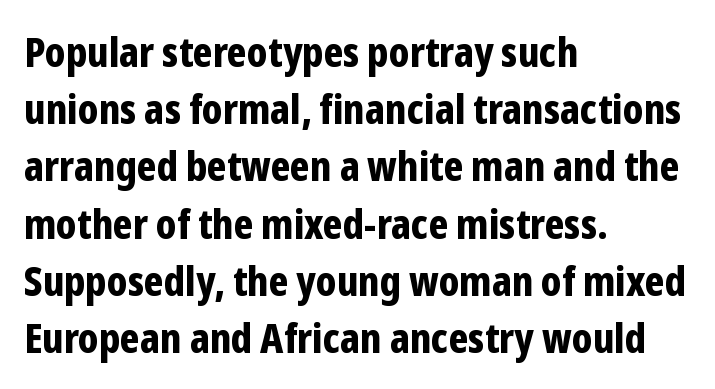
Q: Is the text bold? A: Yes.
Q: Is the text italic (slanted)? A: No, it is upright.
Q: Is the typeface a serif or a sans-serif typeface? A: Sans-serif.
Q: Is the text underlined? A: No.
Q: How is the paragraph aligned? A: Left-aligned.
Q: Is the spacing between letters normal or unusually wide? A: Normal.
Q: Is the spacing between lines tight, normal or loose? A: Normal.
Q: Width (condensed, normal, or wide)? A: Condensed.
Q: Stroke contrast? A: Low.
Q: x-height? A: Medium.
Q: Monospaced? A: No.
